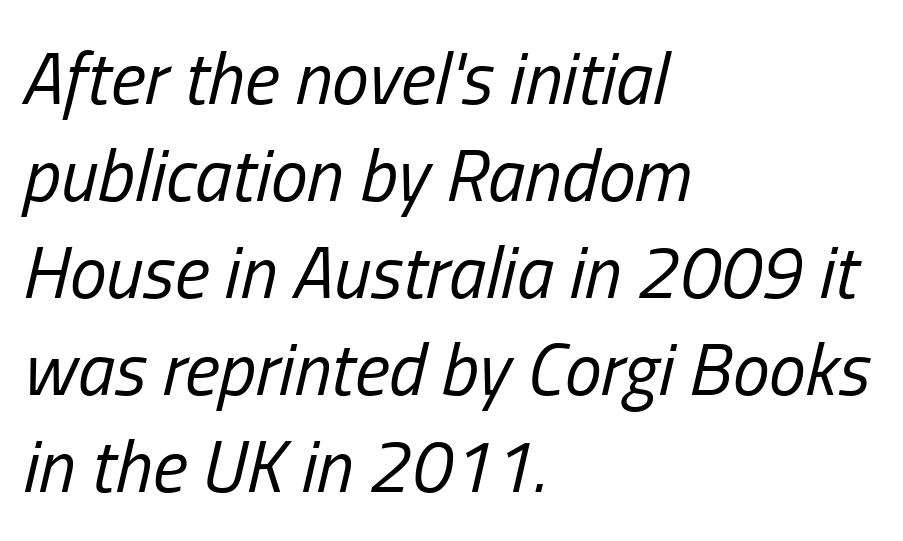
The image shows 74 px regular-weight, condensed type, italic (leaning right); set left-aligned, normal line spacing (1.31x), normal letter spacing, not underlined; low stroke contrast and a medium x-height.
